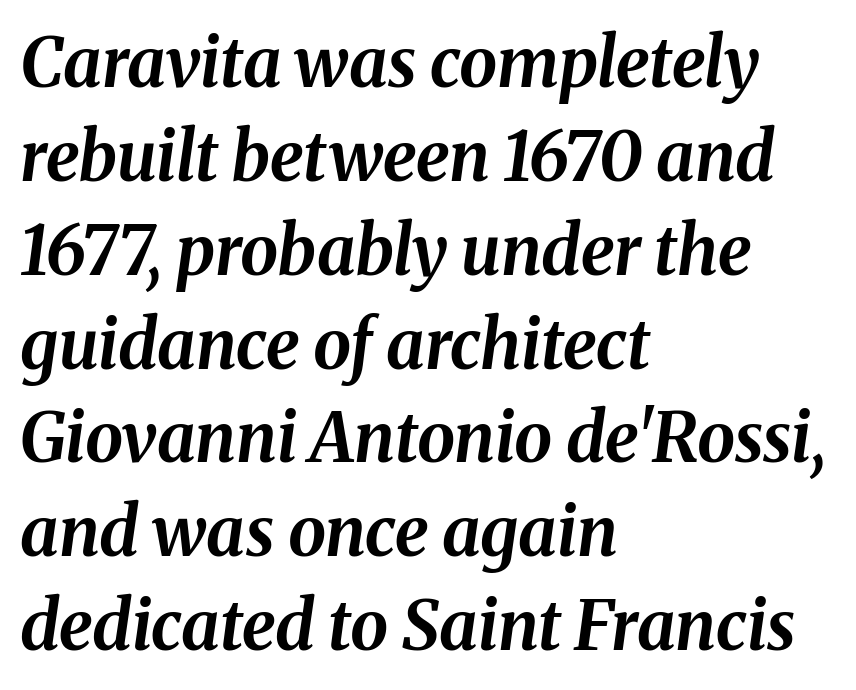
The image shows 68 px bold type, italic (leaning right); set left-aligned, normal line spacing (1.38x), normal letter spacing, not underlined; medium stroke contrast and a medium x-height.
